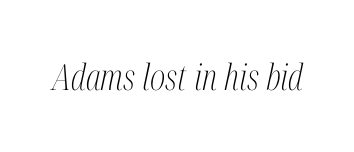
{"serif": "yes", "italic": "yes", "lean": "right", "slant_degrees": 12, "bold": "no", "weight": "light", "width": "condensed", "stroke_contrast": "medium", "x_height": "medium", "monospaced": "no", "underline": "no", "letter_spacing": "normal", "letter_spacing_em": 0.0, "glyph_px": 36}
